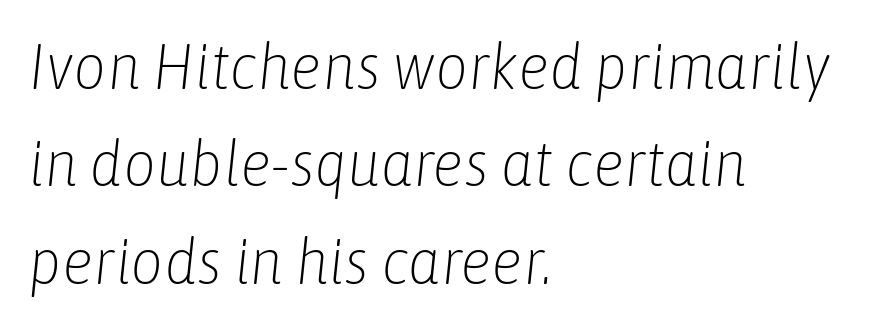
Each letter keeps its own natural width here, so spacing adapts to shape. Unbolded letterforms with no extra heft. The strip under each line holds only bare page. Is there much room between lines? A standard amount, neither cramped nor airy.
